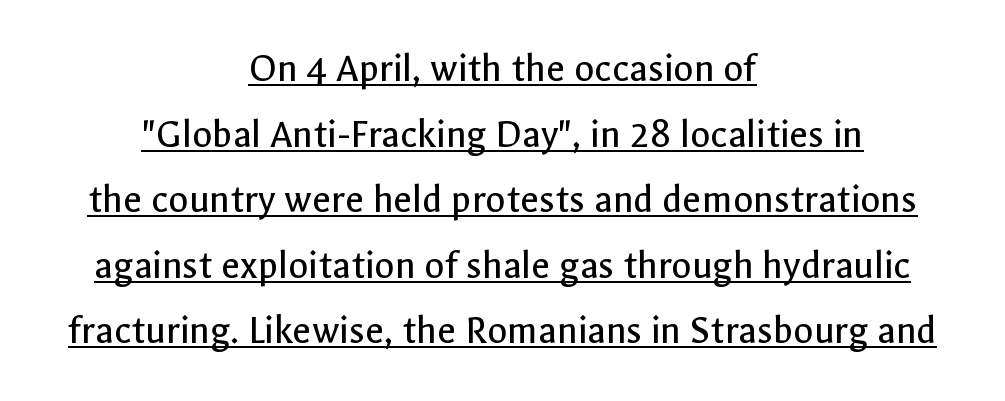
The image shows 41 px regular-weight sans-serif type, upright; set centered, normal line spacing (1.6x), normal letter spacing, underlined; a medium x-height.
